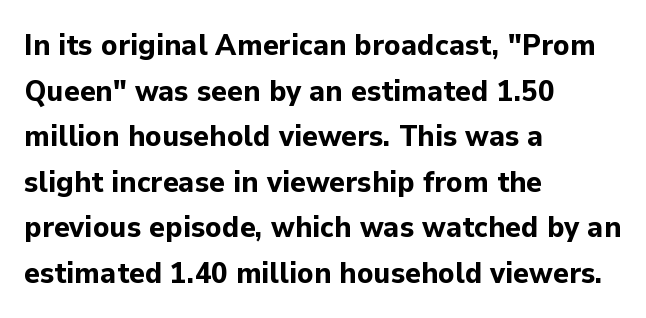
The image shows 30 px bold sans-serif type, upright; set left-aligned, normal line spacing (1.52x), normal letter spacing, not underlined; low stroke contrast and a medium x-height.
